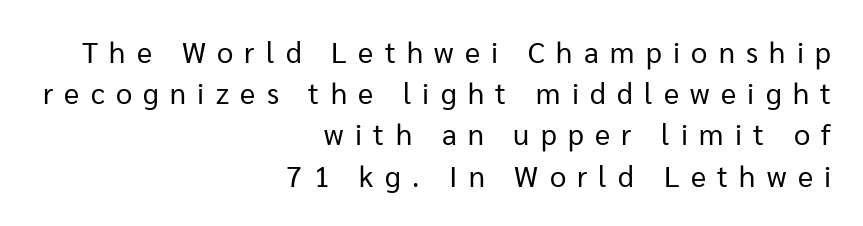
The block of text has a typical density, with ordinary space between rows. The typesetting does not lean heavy: it is not bold. Every stem runs plumb, perpendicular to the baseline. The rendering inserts visible extra space after every character. In CSS terms this would be text-align: right. Glance below the letters and you will spot only blank space.
